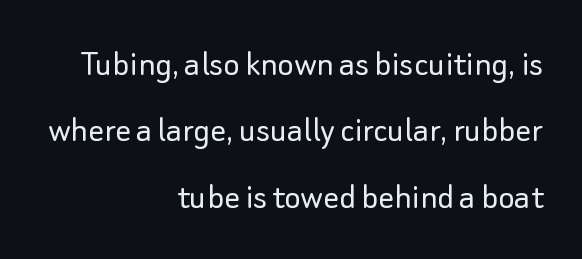
Q: Is the text bold? A: No.
Q: Is the text italic (slanted)? A: No, it is upright.
Q: Is the typeface a serif or a sans-serif typeface? A: Sans-serif.
Q: Is the text underlined? A: No.
Q: How is the paragraph aligned? A: Right-aligned.
Q: Is the spacing between letters normal or unusually wide? A: Normal.
Q: Is the spacing between lines tight, normal or loose? A: Normal.
Q: Width (condensed, normal, or wide)? A: Normal.
Q: Stroke contrast? A: Low.
Q: x-height? A: Small.
Q: Monospaced? A: No.
